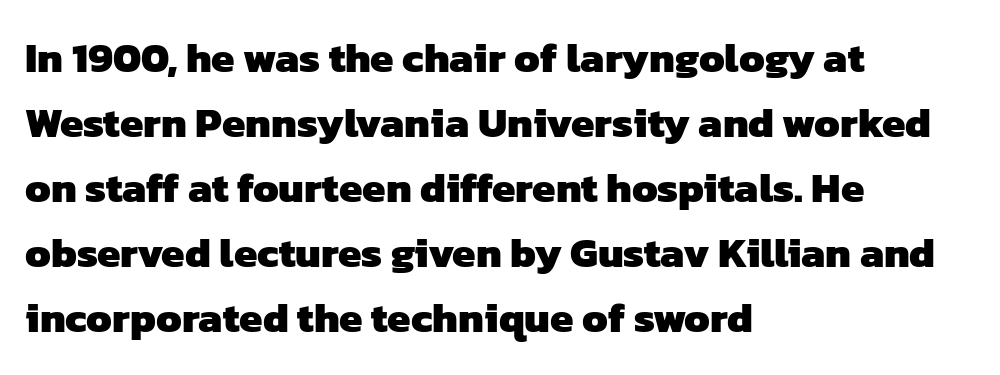
The image shows 42 px heavy sans-serif type; set left-aligned, normal line spacing (1.55x), normal letter spacing, not underlined; low stroke contrast and a medium x-height.
